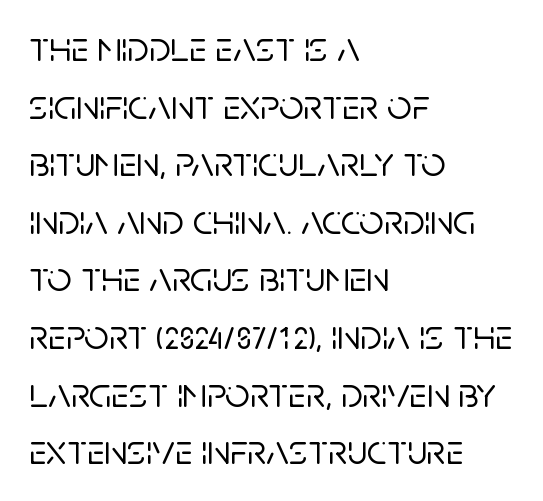
Q: Is the text italic (slanted)? A: No, it is upright.
Q: Is the typeface a serif or a sans-serif typeface? A: Sans-serif.
Q: Is the text underlined? A: No.
Q: How is the paragraph aligned? A: Left-aligned.
Q: Is the spacing between letters normal or unusually wide? A: Normal.
Q: Is the spacing between lines tight, normal or loose? A: Normal.
Q: Width (condensed, normal, or wide)? A: Normal.
Q: Stroke contrast? A: Low.
Q: x-height? A: Large.
Q: Monospaced? A: No.
